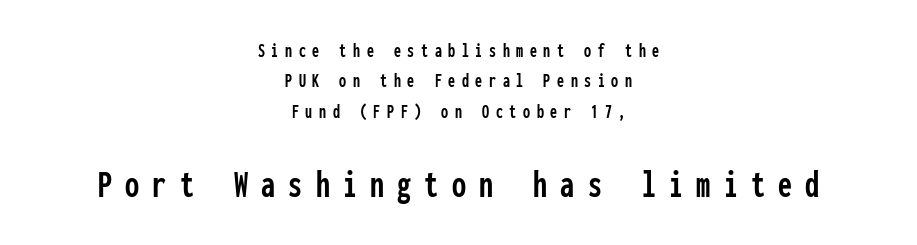
Visually the block forms a symmetrical silhouette, jagged on both flanks. This rendering employs a face without finishing strokes, i.e., a sans-serif. Any mark beneath the type? The region is blank. This rendering widens character spacing well past its baseline value. Does the lettering tilt? It doesn't — this is upright. Every character here occupies the same horizontal width, giving the sample a typewriter-like rhythm.
